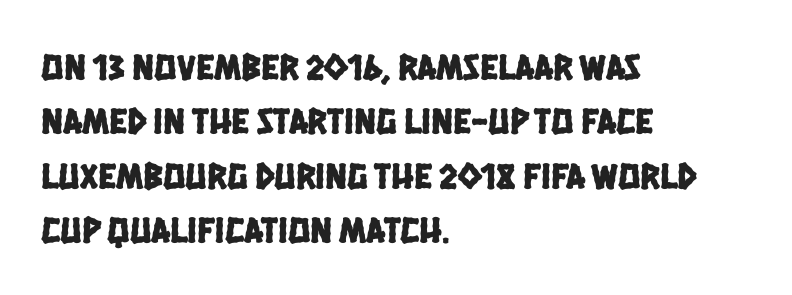
The image shows 37 px condensed sans-serif type; set left-aligned, normal line spacing (1.47x), normal letter spacing, not underlined; low stroke contrast and a large x-height.
